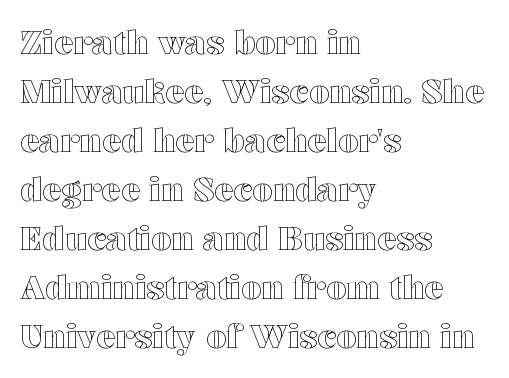
{"italic": "no", "width": "wide", "x_height": "medium", "monospaced": "no", "underline": "no", "align": "left", "line_spacing": "normal", "line_spacing_ratio": 1.53, "letter_spacing": "normal", "letter_spacing_em": 0.0, "glyph_px": 32}
